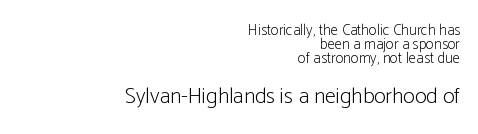
Q: Is the text bold? A: No.
Q: Is the text italic (slanted)? A: No, it is upright.
Q: Is the text underlined? A: No.
Q: How is the paragraph aligned? A: Right-aligned.
Q: Is the spacing between letters normal or unusually wide? A: Normal.
Q: Is the spacing between lines tight, normal or loose? A: Tight.
Q: Which block of text is set in a larger size, the first (top) or the second (bottom)? A: The second (bottom) one.
